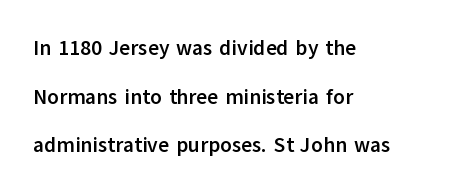
{"italic": "no", "bold": "yes", "underline": "no", "align": "left", "line_spacing": "loose", "line_spacing_ratio": 2.31, "letter_spacing": "normal", "letter_spacing_em": 0.0, "glyph_px": 21}
